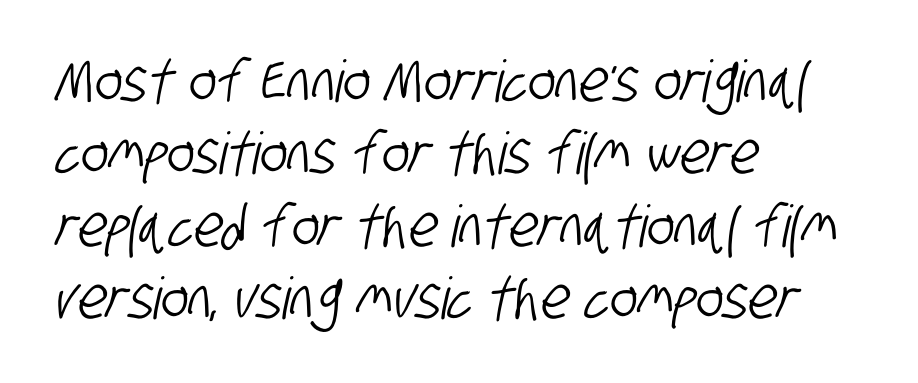
{"serif": "no", "width": "condensed", "stroke_contrast": "low", "x_height": "large", "monospaced": "no", "underline": "no", "align": "left", "line_spacing": "normal", "line_spacing_ratio": 1.25, "letter_spacing": "normal", "letter_spacing_em": 0.0, "glyph_px": 58}
